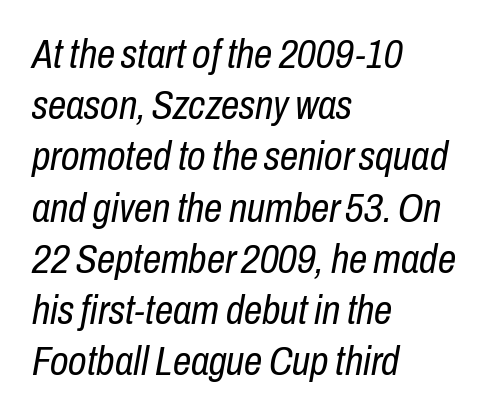
The lines in this sample share a left origin and differ only in where they stop. The space between consecutive lines is moderate. You could not count columns in this text — the font is proportionally spaced. The passage shown has conventional tracking throughout. A typesetter would mark this as italic.
